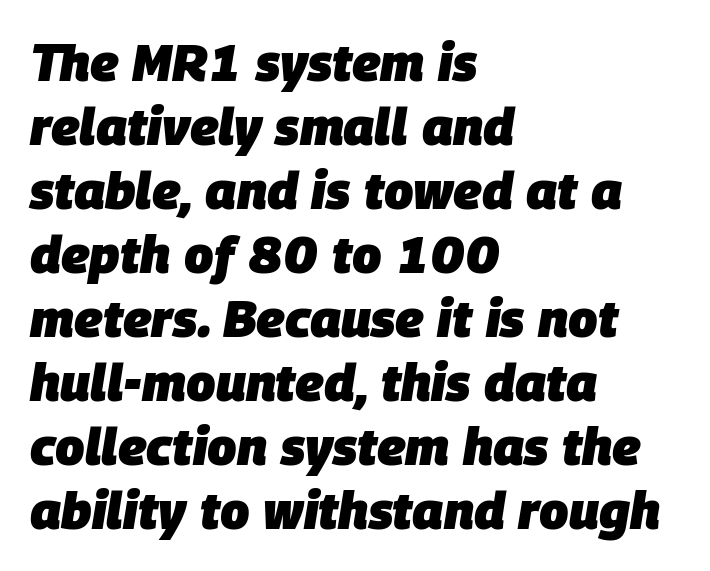
{"italic": "yes", "lean": "right", "slant_degrees": 9, "bold": "yes", "weight": "heavy", "width": "normal", "stroke_contrast": "low", "x_height": "large", "monospaced": "no", "underline": "no", "align": "left", "line_spacing_ratio": 1.23, "letter_spacing": "normal", "letter_spacing_em": 0.0, "glyph_px": 52}
